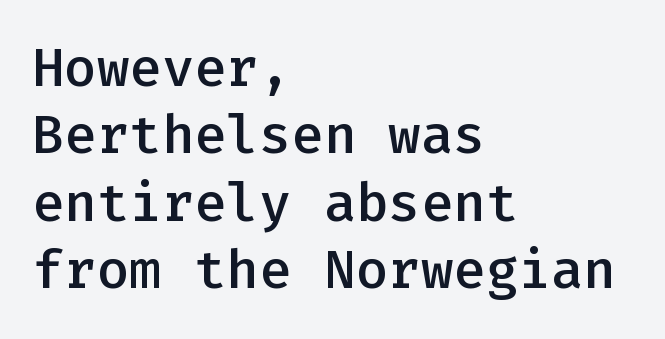
Q: Is the text bold? A: Semi-bold.
Q: Is the text italic (slanted)? A: No, it is upright.
Q: Is the typeface a serif or a sans-serif typeface? A: Sans-serif.
Q: Is the text underlined? A: No.
Q: How is the paragraph aligned? A: Left-aligned.
Q: Is the spacing between letters normal or unusually wide? A: Normal.
Q: Is the spacing between lines tight, normal or loose? A: Normal.
Q: Width (condensed, normal, or wide)? A: Normal.
Q: Stroke contrast? A: Low.
Q: x-height? A: Medium.
Q: Monospaced? A: Yes.
